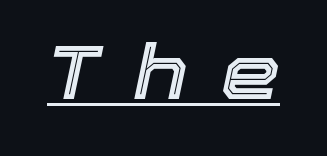
Q: Is the text italic (slanted)? A: Yes, it leans right by about 12 degrees.
Q: Is the text underlined? A: Yes.
Q: Is the spacing between letters normal or unusually wide? A: Unusually wide.
Q: Width (condensed, normal, or wide)? A: Normal.
Q: x-height? A: Medium.
Q: Monospaced? A: No.
